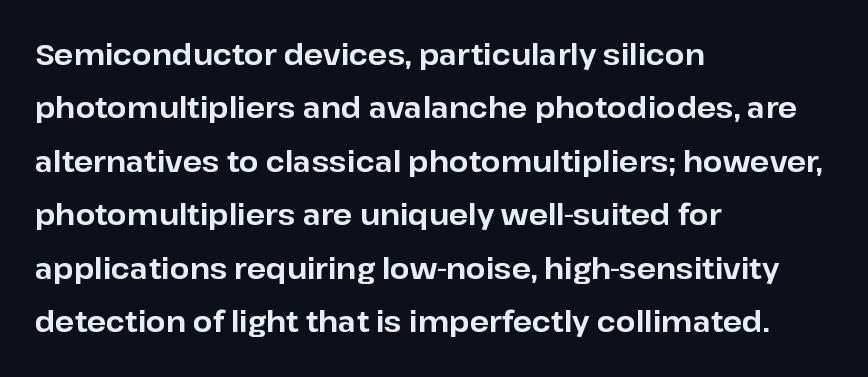
The image shows 28 px bold sans-serif type, upright; set left-aligned, loose line spacing (1.91x), normal letter spacing, not underlined; low stroke contrast and a medium x-height.
